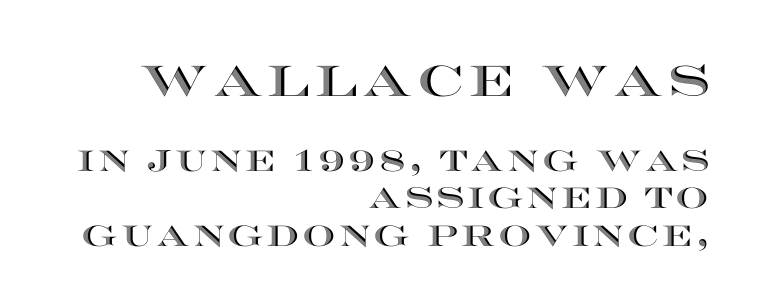
Bigger letters appear in the top chunk; the bottom chunk is reduced. This sample has the flowing, uneven cadence of proportional lettering. The line-height multiplier appears to be the usual default. Descender tails drop into unmarked territory. The font's upright variant was chosen for this text.
